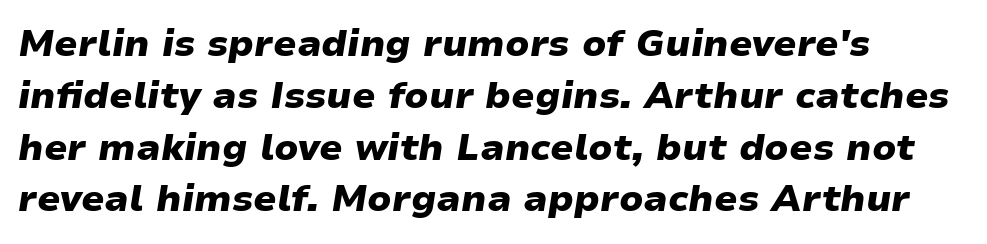
Think of a printed novel: that variable character pitch is what you see here. Set as a true bold cut, around the 700 mark. It's the slanting kind of type. These lines stack with their left ends in a neat column.
